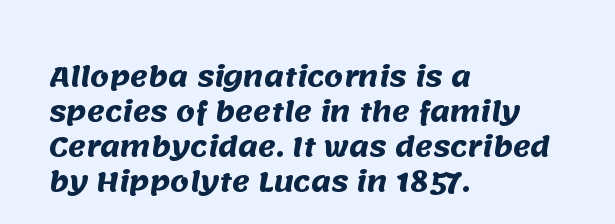
The type is set solid horizontally, with unmodified tracking. The face used here has the dense, thick strokes of a bold. The specimen omits any rule beneath the text block's lines. Compared with typical paragraphs, the rows here are spaced about the same. These lines are set flush left with a ragged right edge.
